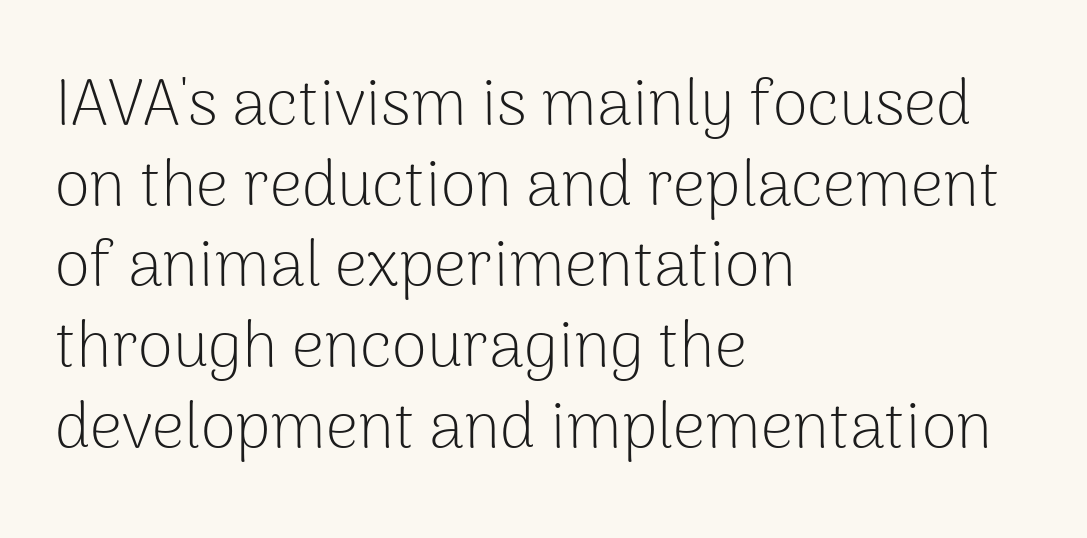
The image shows 64 px light sans-serif type, upright; set left-aligned, normal line spacing (1.26x), normal letter spacing, not underlined; low stroke contrast and a medium x-height.
